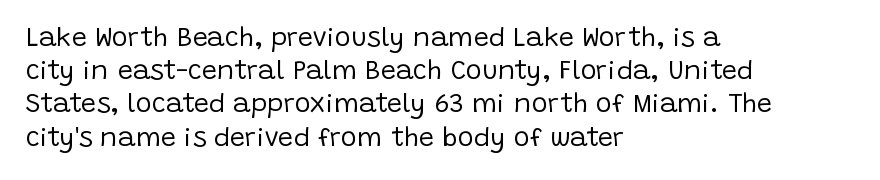
{"italic": "no", "bold": "no", "underline": "no", "align": "left", "line_spacing_ratio": 1.23, "letter_spacing": "normal", "letter_spacing_em": 0.0, "glyph_px": 27}
